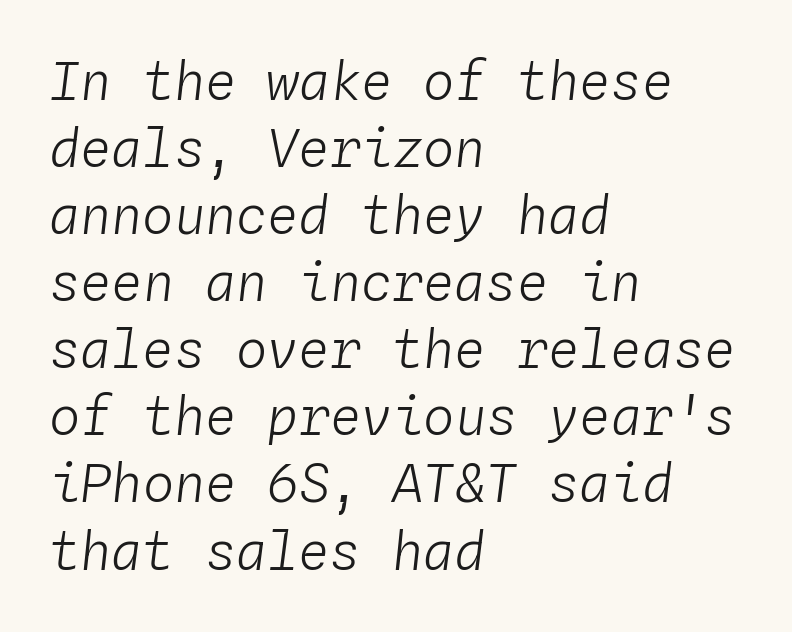
Q: Is the text bold? A: No.
Q: Is the text italic (slanted)? A: Yes, it leans right by about 4 degrees.
Q: Is the text underlined? A: No.
Q: How is the paragraph aligned? A: Left-aligned.
Q: Is the spacing between letters normal or unusually wide? A: Normal.
Q: Is the spacing between lines tight, normal or loose? A: Normal.
Q: Width (condensed, normal, or wide)? A: Normal.
Q: Stroke contrast? A: Low.
Q: x-height? A: Medium.
Q: Monospaced? A: Yes.
